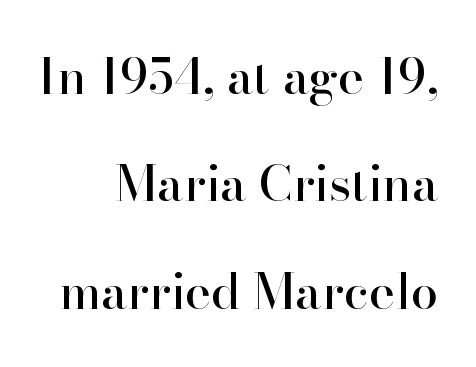
{"serif": "yes", "italic": "no", "width": "normal", "stroke_contrast": "high", "x_height": "small", "monospaced": "no", "underline": "no", "align": "right", "line_spacing": "loose", "line_spacing_ratio": 2.19, "letter_spacing": "normal", "letter_spacing_em": 0.0, "glyph_px": 49}
